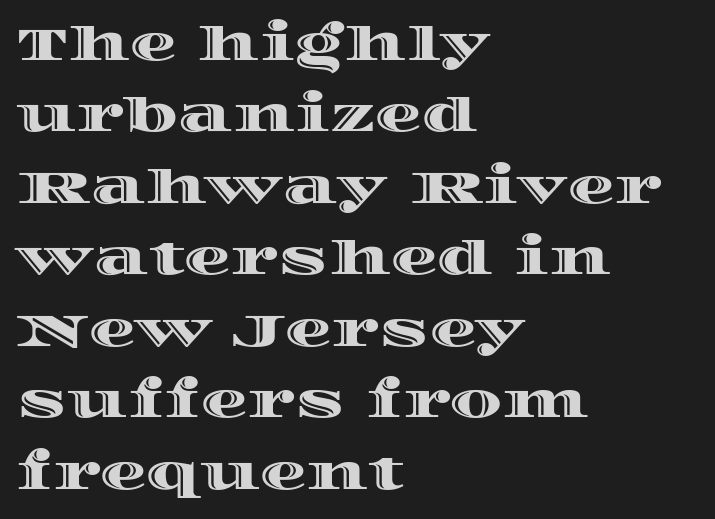
{"italic": "no", "width": "wide", "x_height": "large", "monospaced": "no", "underline": "no", "align": "left", "line_spacing": "normal", "line_spacing_ratio": 1.52, "letter_spacing": "normal", "letter_spacing_em": 0.0, "glyph_px": 47}
